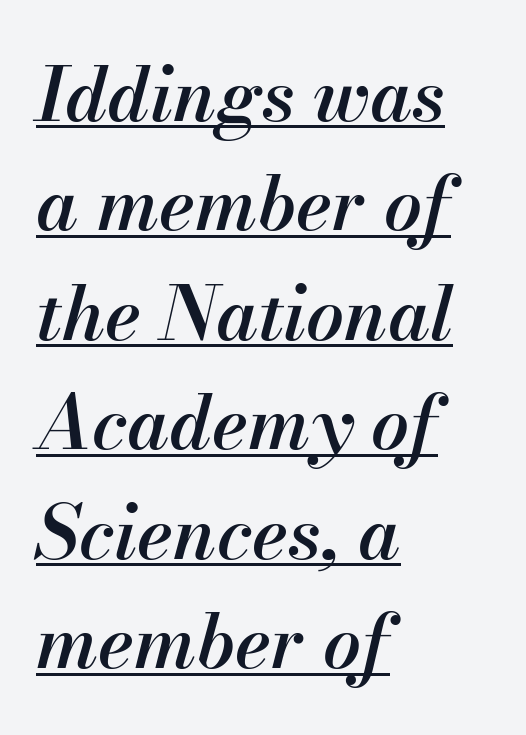
{"italic": "yes", "lean": "right", "slant_degrees": 13, "bold": "semi", "weight": "semibold", "width": "normal", "stroke_contrast": "medium", "x_height": "small", "monospaced": "no", "underline": "yes", "align": "left", "line_spacing": "normal", "line_spacing_ratio": 1.46, "letter_spacing": "normal", "letter_spacing_em": 0.0, "glyph_px": 75}
